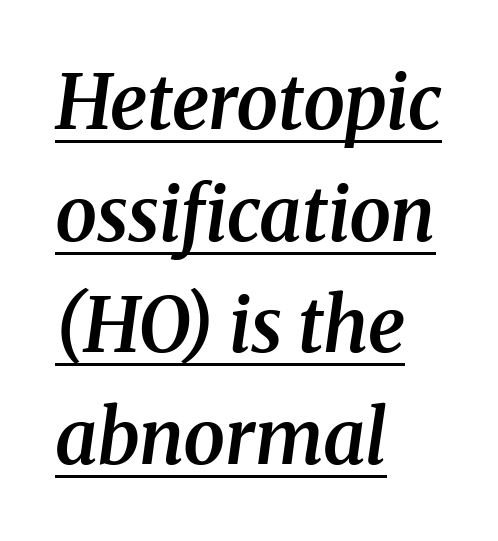
The image shows 75 px semibold serif type, italic (leaning right); set left-aligned, normal line spacing (1.49x), normal letter spacing, underlined; medium stroke contrast and a medium x-height.
